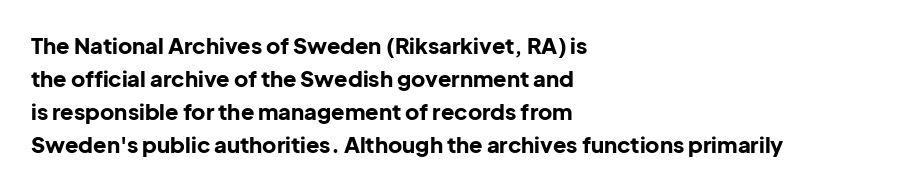
The image shows 22 px bold type, upright; set left-aligned, normal line spacing (1.5x), normal letter spacing, not underlined.
